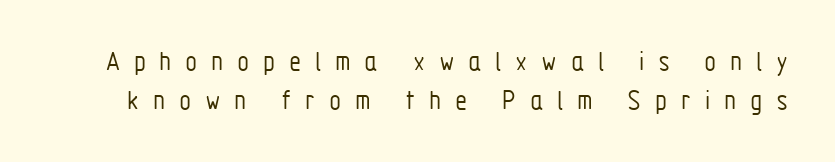
Q: Is the text bold? A: No.
Q: Is the text italic (slanted)? A: No, it is upright.
Q: Is the typeface a serif or a sans-serif typeface? A: Sans-serif.
Q: Is the text underlined? A: No.
Q: Is the spacing between letters normal or unusually wide? A: Unusually wide.
Q: Is the spacing between lines tight, normal or loose? A: Normal.
Q: Width (condensed, normal, or wide)? A: Condensed.
Q: Stroke contrast? A: Low.
Q: x-height? A: Medium.
Q: Monospaced? A: No.
